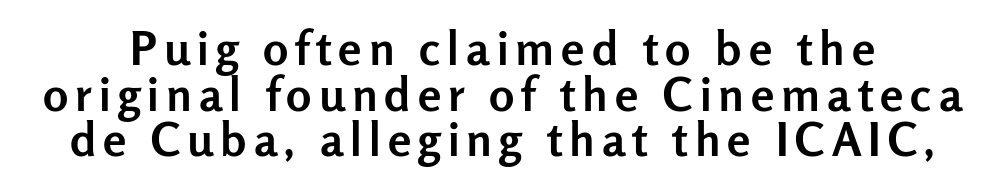
The image shows 47 px semibold sans-serif type, upright; set tight line spacing (0.97x), not underlined; low stroke contrast and a medium x-height.
